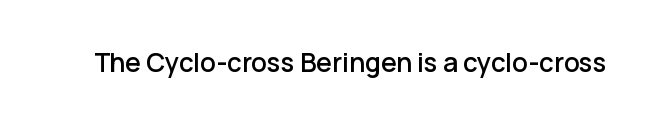
Is there any slant? The stems are plumb. Descenders are the only things crossing below the line. The line texture is even and compact thanks to regular tracking.
